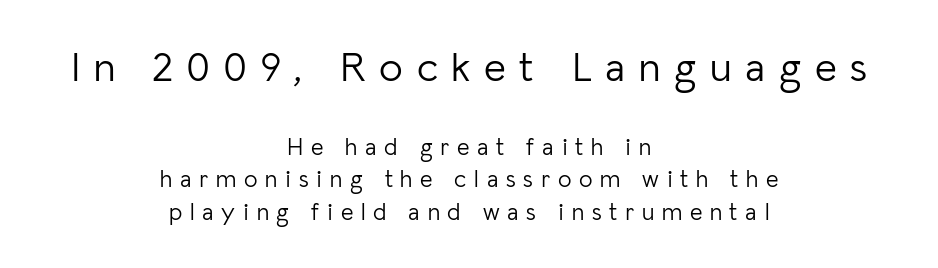
The image shows 42 px light sans-serif type, upright; set centered, normal line spacing (1.36x), unusually wide letter spacing (+0.32 em), not underlined; the first (top) block is 1.75x larger; low stroke contrast and a medium x-height.
